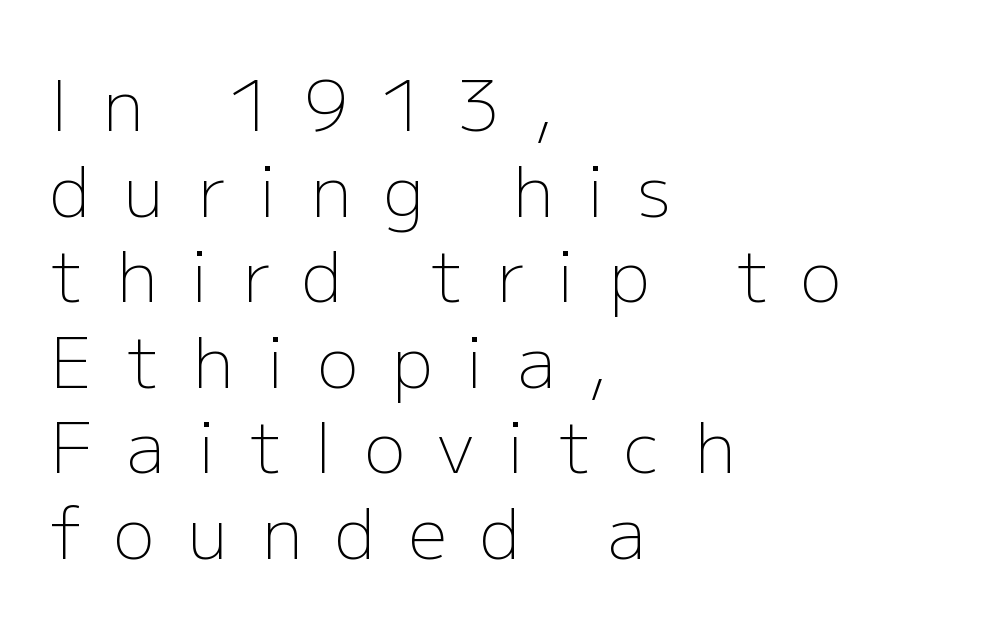
The image shows 69 px light sans-serif type, upright; set left-aligned, line spacing 1.24x, unusually wide letter spacing (+0.48 em), not underlined; low stroke contrast and a medium x-height.
